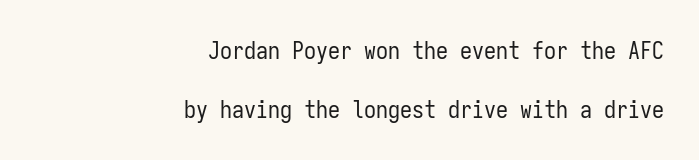
The image shows 24 px text type, upright; set right-aligned, loose line spacing (2.44x), normal letter spacing, not underlined.
